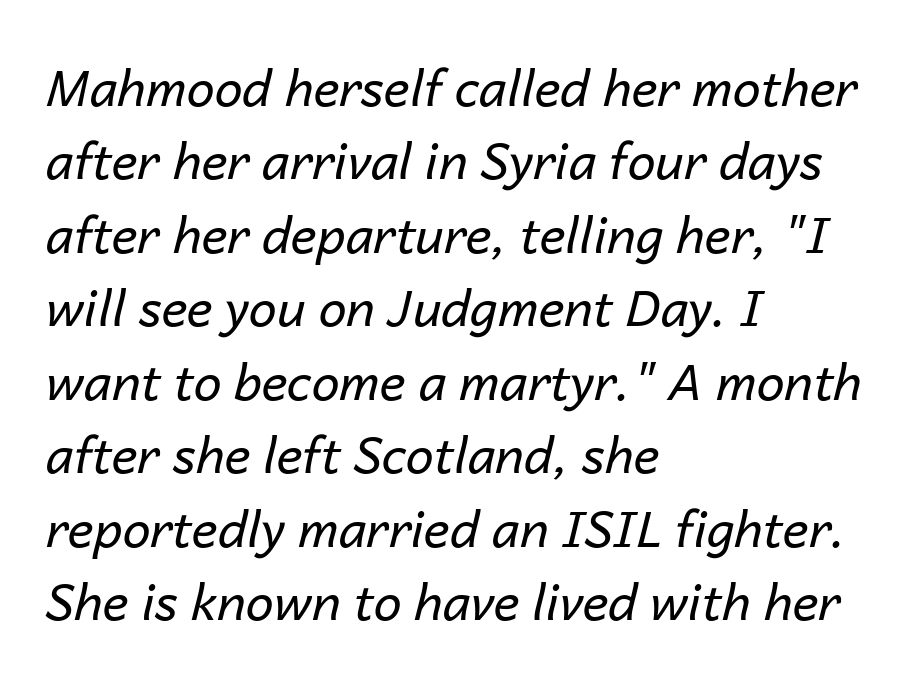
{"italic": "yes", "lean": "right", "slant_degrees": 14, "bold": "no", "weight": "regular", "width": "normal", "stroke_contrast": "low", "x_height": "medium", "monospaced": "no", "underline": "no", "align": "left", "line_spacing": "normal", "line_spacing_ratio": 1.47, "letter_spacing": "normal", "letter_spacing_em": 0.0, "glyph_px": 50}
